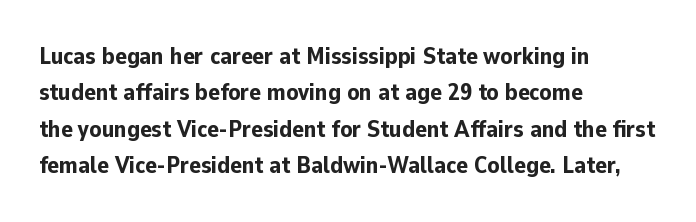
The designer left line spacing at the default. The horizontal fit of the characters is conventional and even. The specimen reads as upright at a glance. The passage shown is not underscored anywhere. The letters are bold, with thick, heavy strokes.
